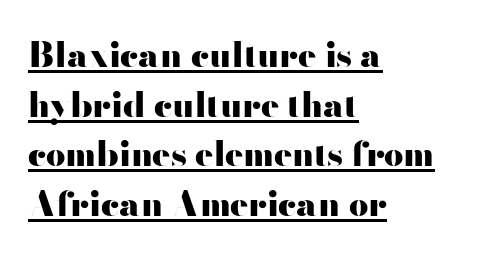
The image shows 34 px heavy, wide sans-serif type, upright; set left-aligned, normal line spacing (1.46x), normal letter spacing, underlined; high stroke contrast and a small x-height.
